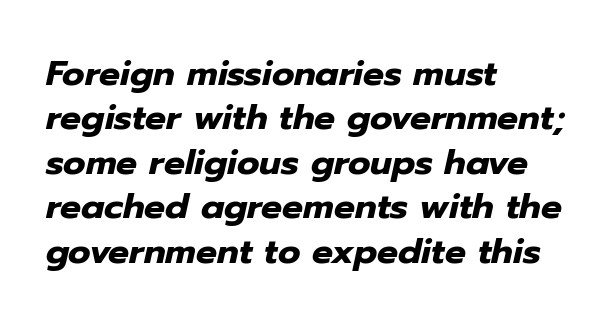
Q: Is the text bold? A: Yes.
Q: Is the text italic (slanted)? A: Yes, it leans right by about 12 degrees.
Q: Is the text underlined? A: No.
Q: How is the paragraph aligned? A: Left-aligned.
Q: Is the spacing between letters normal or unusually wide? A: Normal.
Q: Is the spacing between lines tight, normal or loose? A: Normal.
Q: Width (condensed, normal, or wide)? A: Normal.
Q: Stroke contrast? A: Low.
Q: x-height? A: Medium.
Q: Monospaced? A: No.
